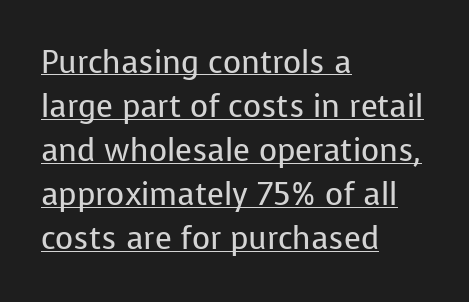
Q: Is the text bold? A: No.
Q: Is the text italic (slanted)? A: No, it is upright.
Q: Is the typeface a serif or a sans-serif typeface? A: Sans-serif.
Q: Is the text underlined? A: Yes.
Q: How is the paragraph aligned? A: Left-aligned.
Q: Is the spacing between letters normal or unusually wide? A: Normal.
Q: Is the spacing between lines tight, normal or loose? A: Normal.
Q: Width (condensed, normal, or wide)? A: Normal.
Q: Stroke contrast? A: Low.
Q: x-height? A: Medium.
Q: Monospaced? A: No.
